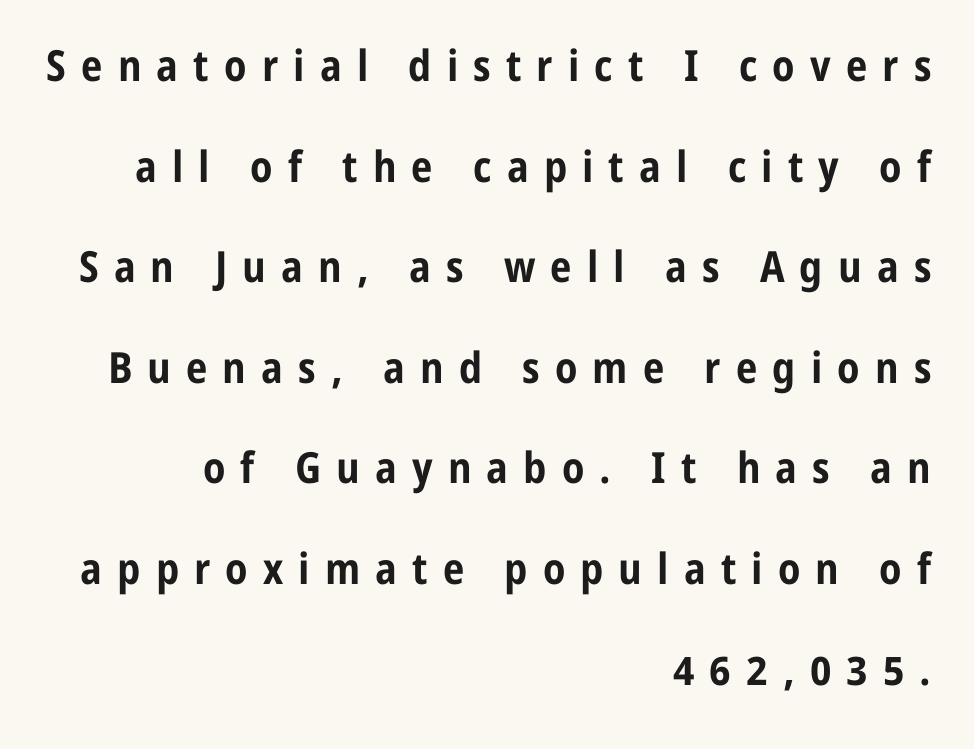
What kind of face is this? One without serifs — a sans. Reading down the column, the eye jumps a long way to each next line. When letters stand straight like this, we call the style roman or upright. A clean baseline with only descenders dipping below it. This rendering uses right alignment, leaving the left contour irregular.
